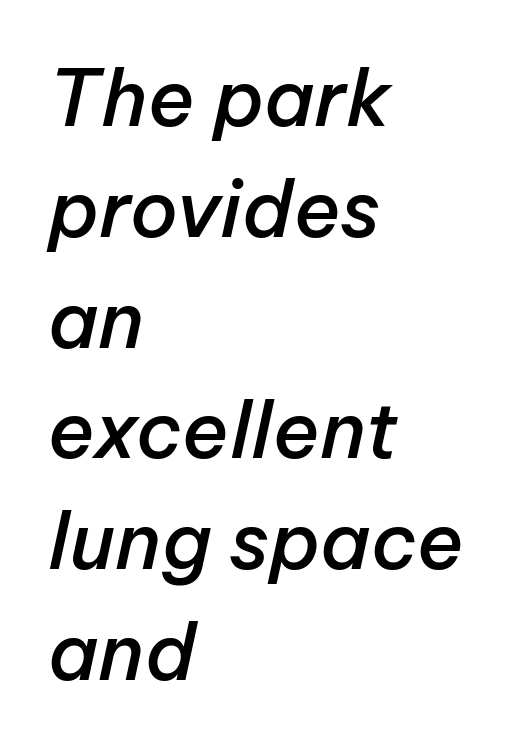
Q: Is the text bold? A: Semi-bold.
Q: Is the text italic (slanted)? A: Yes, it leans right by about 12 degrees.
Q: Is the text underlined? A: No.
Q: How is the paragraph aligned? A: Left-aligned.
Q: Is the spacing between letters normal or unusually wide? A: Normal.
Q: Is the spacing between lines tight, normal or loose? A: Normal.
Q: Width (condensed, normal, or wide)? A: Normal.
Q: Stroke contrast? A: Low.
Q: x-height? A: Medium.
Q: Monospaced? A: No.
